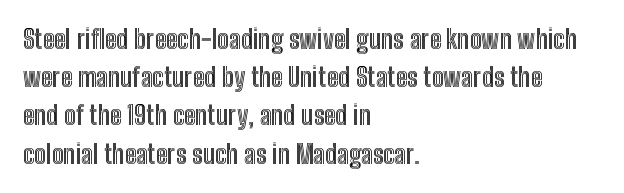
{"italic": "no", "underline": "no", "align": "left", "line_spacing": "normal", "line_spacing_ratio": 1.47, "letter_spacing": "normal", "letter_spacing_em": 0.0, "glyph_px": 26}
